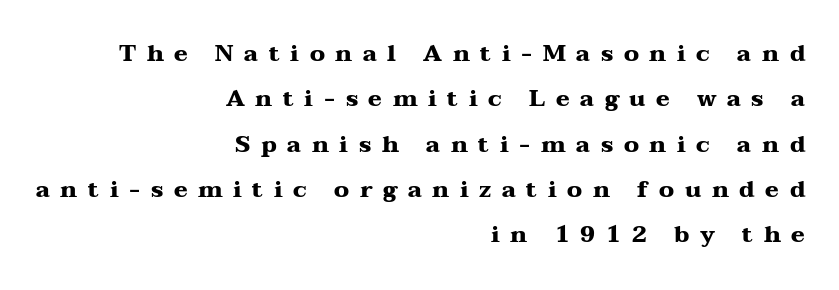
The image shows 23 px bold type, upright; set right-aligned, loose line spacing (1.97x), unusually wide letter spacing (+0.46 em), not underlined.
